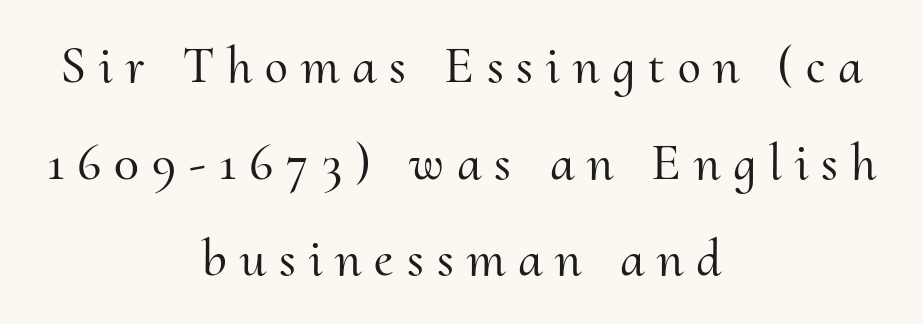
The letters are spread apart with noticeably loose tracking. The text block is weighted toward neither margin, spreading evenly from the middle. The rendering uses natural spacing where letterforms have individual widths. The designer went with a serif here, giving each stem small feet. Underlining? Definitely not there.
